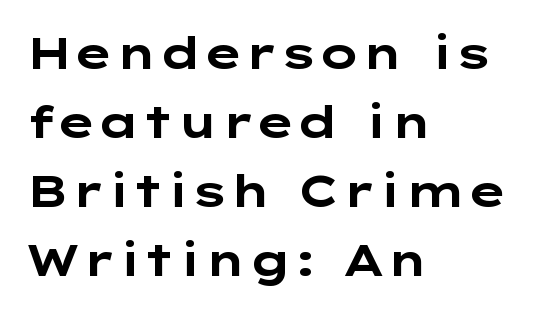
Q: Is the text bold? A: Yes.
Q: Is the text italic (slanted)? A: No, it is upright.
Q: Is the typeface a serif or a sans-serif typeface? A: Sans-serif.
Q: Is the text underlined? A: No.
Q: How is the paragraph aligned? A: Left-aligned.
Q: Is the spacing between letters normal or unusually wide? A: Normal.
Q: Is the spacing between lines tight, normal or loose? A: Normal.
Q: Width (condensed, normal, or wide)? A: Wide.
Q: Stroke contrast? A: Low.
Q: x-height? A: Medium.
